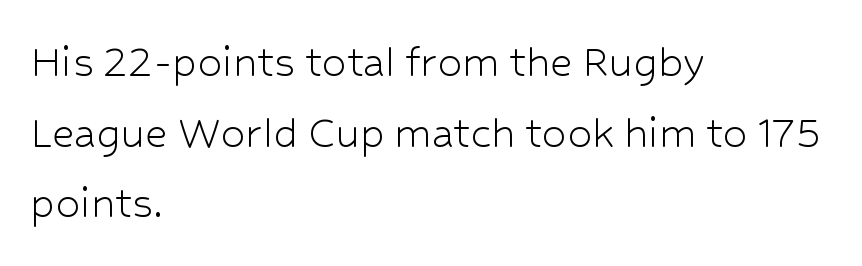
{"serif": "no", "italic": "no", "bold": "no", "weight": "light", "width": "normal", "stroke_contrast": "low", "x_height": "medium", "monospaced": "no", "underline": "no", "align": "left", "line_spacing": "normal", "line_spacing_ratio": 1.44, "letter_spacing": "normal", "letter_spacing_em": 0.0, "glyph_px": 49}
